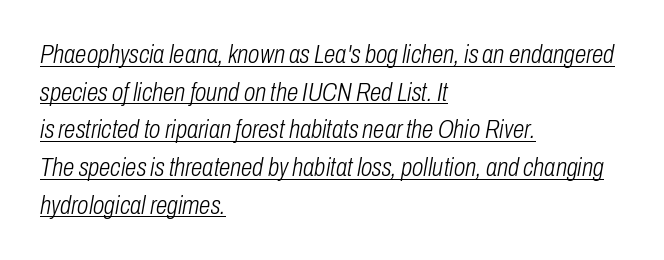
Q: Is the text bold? A: No.
Q: Is the text italic (slanted)? A: Yes, it leans right by about 10 degrees.
Q: Is the text underlined? A: Yes.
Q: How is the paragraph aligned? A: Left-aligned.
Q: Is the spacing between letters normal or unusually wide? A: Normal.
Q: Is the spacing between lines tight, normal or loose? A: Normal.
